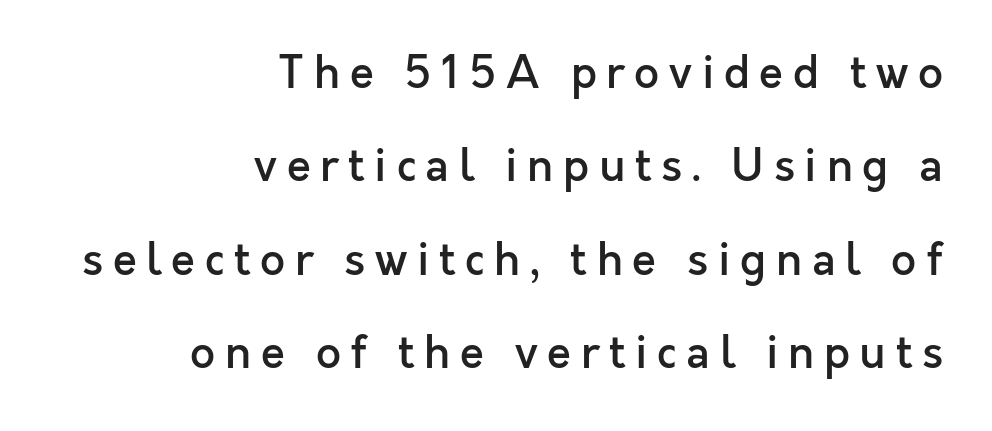
The image shows 44 px semibold sans-serif type, upright; set right-aligned, loose line spacing (2.12x), unusually wide letter spacing (+0.22 em), not underlined; a medium x-height.
